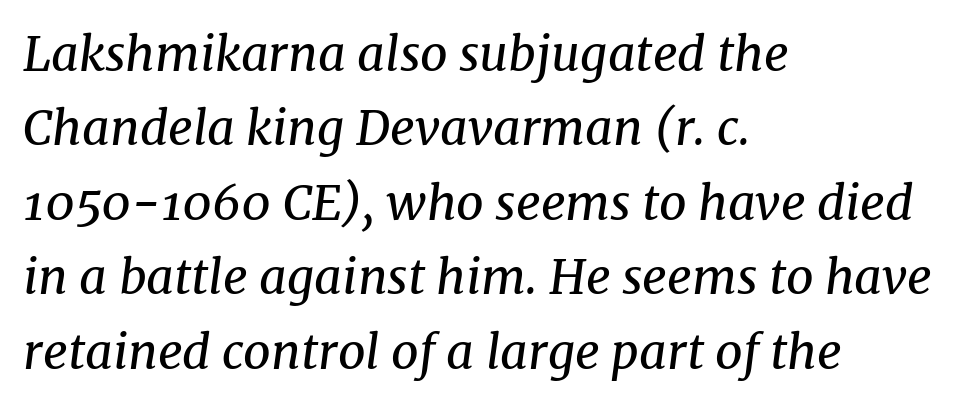
The image shows 48 px regular-weight serif type, italic (leaning right); set left-aligned, normal line spacing (1.55x), normal letter spacing, not underlined; medium stroke contrast and a medium x-height.
